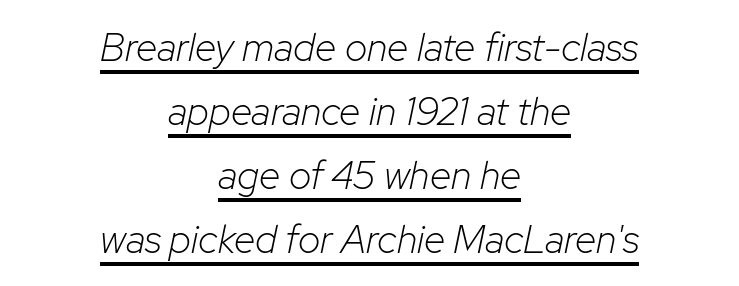
{"italic": "yes", "lean": "right", "slant_degrees": 12, "bold": "no", "weight": "light", "width": "normal", "stroke_contrast": "low", "x_height": "medium", "monospaced": "no", "underline": "yes", "align": "center", "line_spacing": "normal", "line_spacing_ratio": 1.64, "letter_spacing": "normal", "letter_spacing_em": 0.0, "glyph_px": 39}
